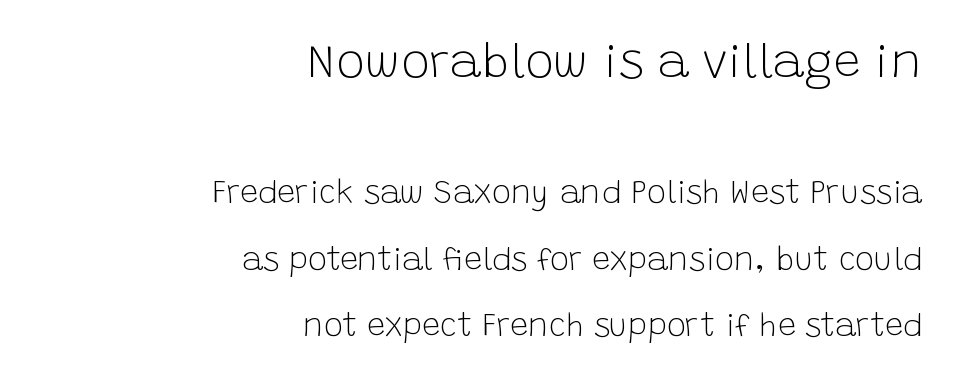
The passage is arranged like a letterhead date or caption credit — flush right. The line-height multiplier appears high, well above default. The rendering uses natural spacing where letterforms have individual widths. Italic? Not at all — the glyphs are vertical.
